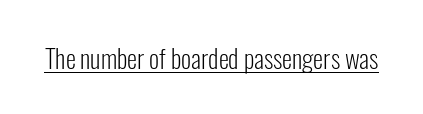
Short note: letters normally spaced. Is this a heavy cut? Hardly; it is regular or lighter. This sample uses an upright cut, with every glyph sitting square on the baseline. Is there an underline? Yes — a line sits under the letters.
